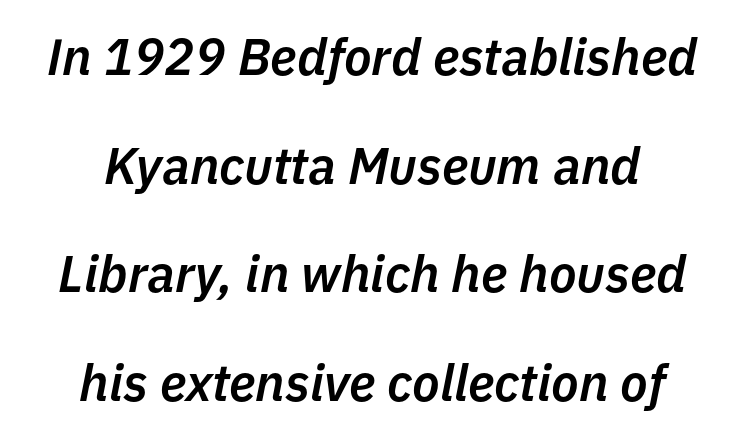
{"italic": "yes", "lean": "right", "slant_degrees": 11, "bold": "semi", "weight": "semibold", "width": "normal", "stroke_contrast": "low", "x_height": "medium", "monospaced": "no", "underline": "no", "align": "center", "line_spacing": "loose", "line_spacing_ratio": 2.13, "letter_spacing": "normal", "letter_spacing_em": 0.0, "glyph_px": 51}
